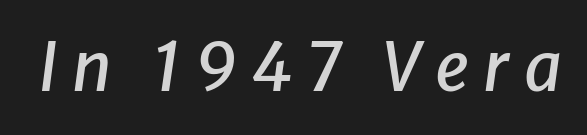
Descenders hang freely into open space. Varying glyph widths throughout — classic text-font behaviour. Letter spacing: wide. Characters are canted at an angle relative to the baseline's perpendicular.
